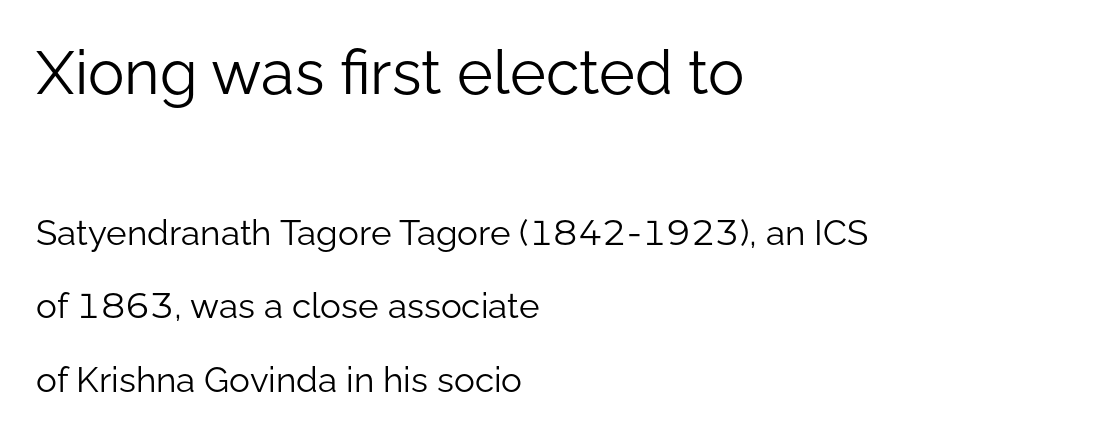
Each letter keeps its own natural width here, so spacing adapts to shape. Horizontal bands of white between lines are thick stripes. This is sans-serif lettering, the kind often seen on screens and signage. These lines keep a tight, regular rhythm from letter to letter.
